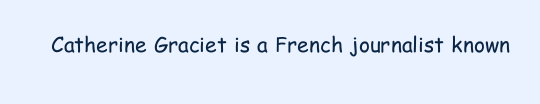
The passage shown is not underscored anywhere. The font's upright variant was chosen for this text. Stems here are at most as thick as an everyday book face. Observe the ordinary spacing: letters are neighbours, not strangers.
